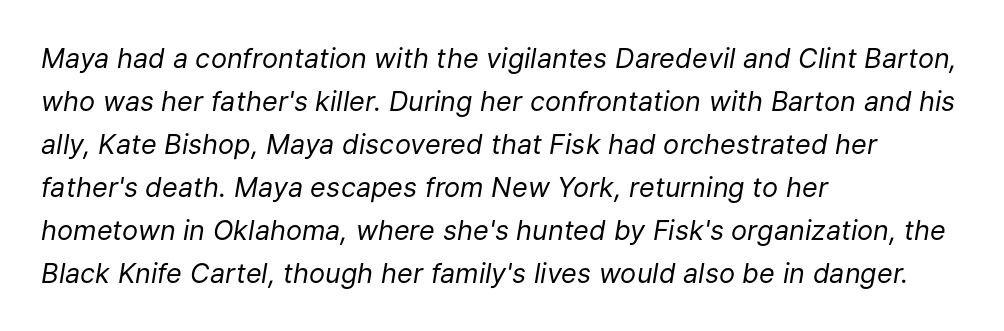
{"italic": "yes", "lean": "right", "slant_degrees": 9, "bold": "no", "underline": "no", "align": "left", "line_spacing": "normal", "line_spacing_ratio": 1.59, "letter_spacing": "normal", "letter_spacing_em": 0.0, "glyph_px": 27}
